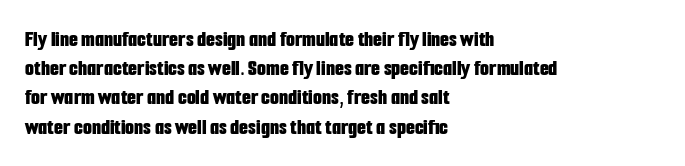
{"italic": "no", "bold": "yes", "underline": "no", "align": "left", "line_spacing": "normal", "line_spacing_ratio": 1.27, "letter_spacing": "normal", "letter_spacing_em": 0.0, "glyph_px": 23}
